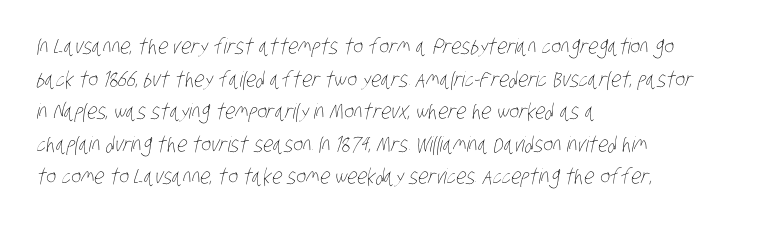
Q: Is the text bold? A: No.
Q: Is the text underlined? A: No.
Q: How is the paragraph aligned? A: Left-aligned.
Q: Is the spacing between letters normal or unusually wide? A: Normal.
Q: Is the spacing between lines tight, normal or loose? A: Normal.
